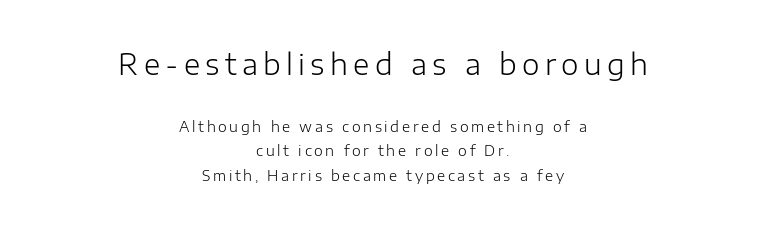
The upper block of text is set noticeably larger than the block beneath it. Heaviness? Minimal to ordinary, like unemphasized prose. Proportional: the letters do not fall into vertical columns. The passage shown is typeset with a sans-serif family. Teacher's note: observe the equal gaps on both sides — that is centered alignment.
